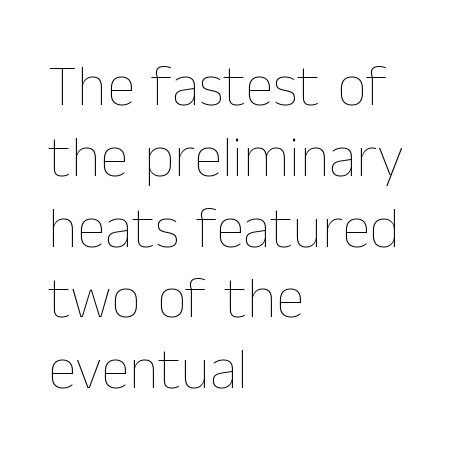
{"italic": "no", "bold": "no", "weight": "thin", "width": "normal", "stroke_contrast": "low", "x_height": "medium", "monospaced": "no", "underline": "no", "align": "left", "line_spacing_ratio": 1.22, "letter_spacing": "normal", "letter_spacing_em": 0.0, "glyph_px": 58}
